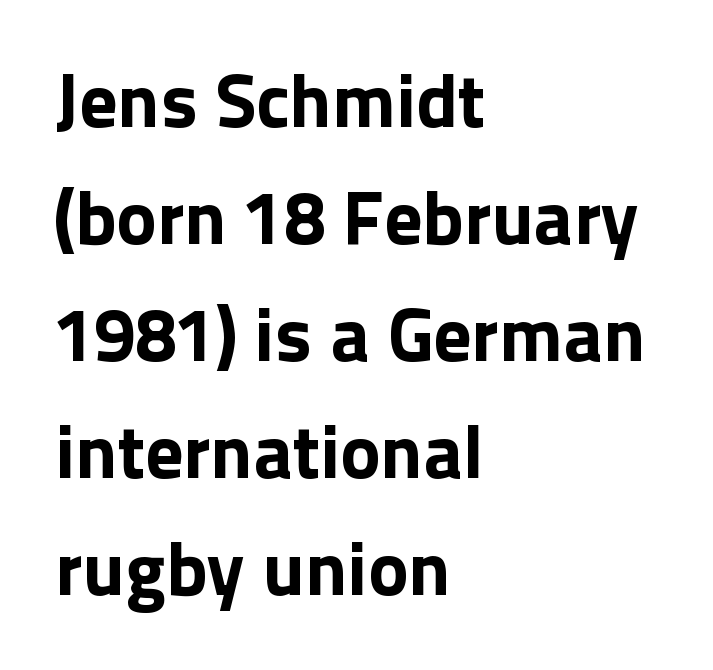
Q: Is the text bold? A: Yes.
Q: Is the text italic (slanted)? A: No, it is upright.
Q: Is the typeface a serif or a sans-serif typeface? A: Sans-serif.
Q: Is the text underlined? A: No.
Q: How is the paragraph aligned? A: Left-aligned.
Q: Is the spacing between letters normal or unusually wide? A: Normal.
Q: Is the spacing between lines tight, normal or loose? A: Normal.
Q: Width (condensed, normal, or wide)? A: Normal.
Q: x-height? A: Medium.
Q: Monospaced? A: No.
